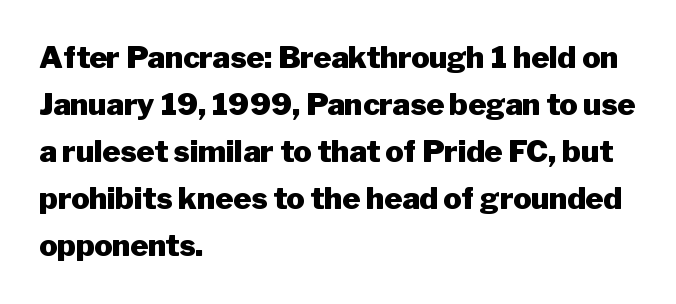
The image shows 30 px heavy sans-serif type, upright; set left-aligned, normal line spacing (1.57x), normal letter spacing, not underlined; low stroke contrast and a medium x-height.
